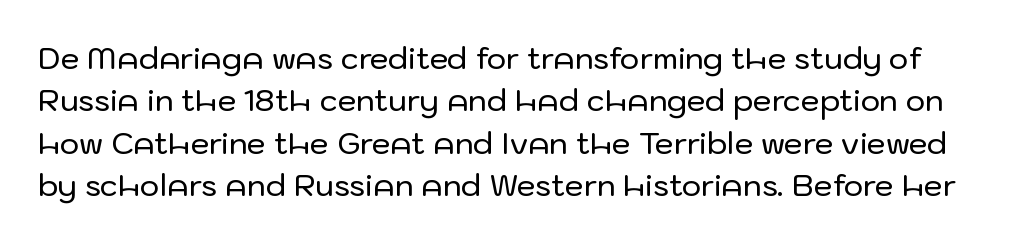
Q: Is the text italic (slanted)? A: No, it is upright.
Q: Is the typeface a serif or a sans-serif typeface? A: Sans-serif.
Q: Is the text underlined? A: No.
Q: Is the spacing between letters normal or unusually wide? A: Normal.
Q: Is the spacing between lines tight, normal or loose? A: Normal.
Q: Width (condensed, normal, or wide)? A: Normal.
Q: Stroke contrast? A: Low.
Q: x-height? A: Medium.
Q: Monospaced? A: No.
